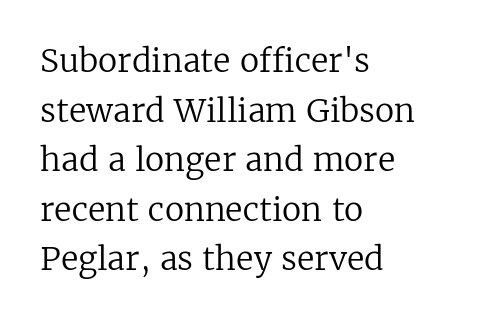
The image shows 32 px regular-weight serif type, upright; set left-aligned, normal line spacing (1.55x), normal letter spacing, not underlined; low stroke contrast and a medium x-height.
